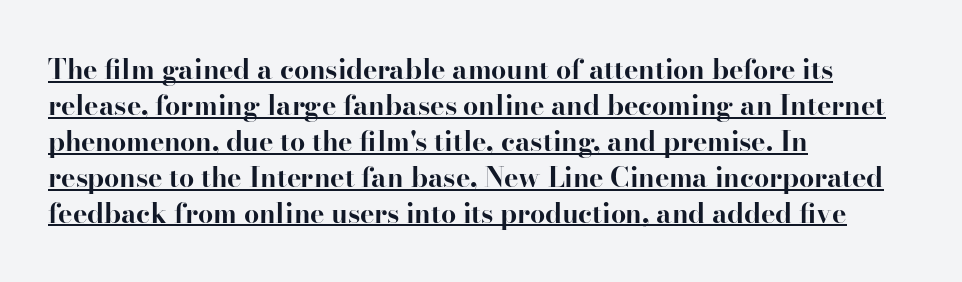
The image shows 27 px bold type, upright; set left-aligned, normal line spacing (1.33x), normal letter spacing, underlined.
